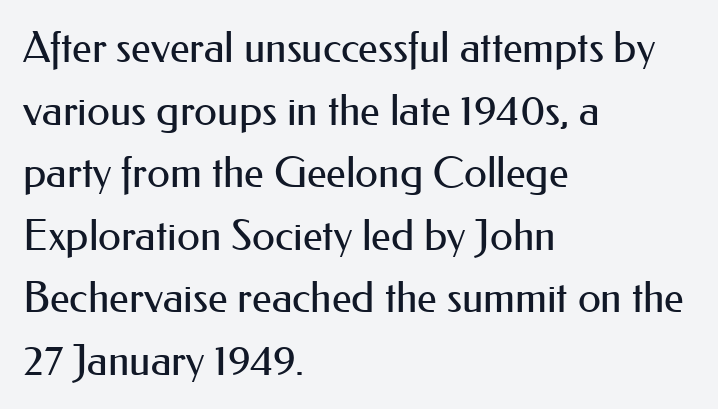
The image shows 42 px regular-weight sans-serif type, upright; set left-aligned, normal line spacing (1.49x), normal letter spacing, not underlined; medium stroke contrast and a small x-height.
